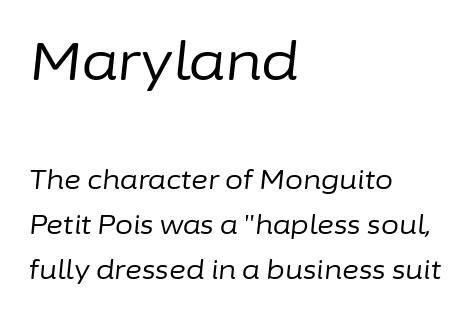
The image shows 53 px regular-weight type, italic (leaning right); set left-aligned, line spacing 1.74x, normal letter spacing, not underlined; the first (top) block is 2.04x larger; low stroke contrast and a medium x-height.
